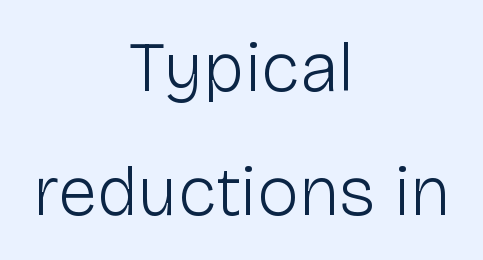
The image shows 71 px light sans-serif type, upright; set centered, line spacing 1.75x, normal letter spacing, not underlined; low stroke contrast and a medium x-height.
